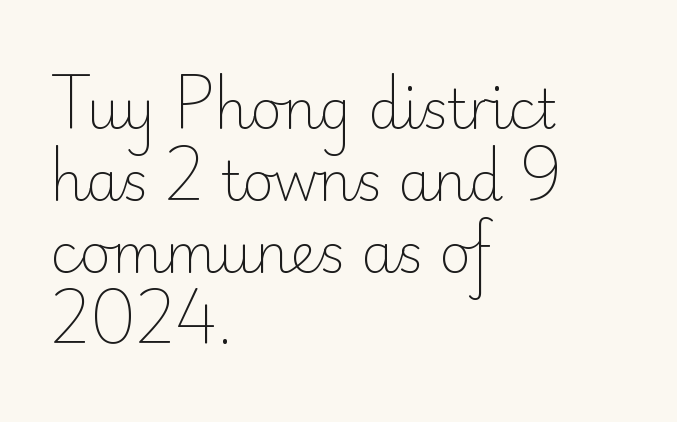
{"serif": "no", "italic": "no", "bold": "no", "weight": "light", "width": "normal", "stroke_contrast": "low", "x_height": "small", "monospaced": "no", "underline": "no", "align": "left", "line_spacing": "normal", "line_spacing_ratio": 1.33, "letter_spacing": "normal", "letter_spacing_em": 0.0, "glyph_px": 54}
